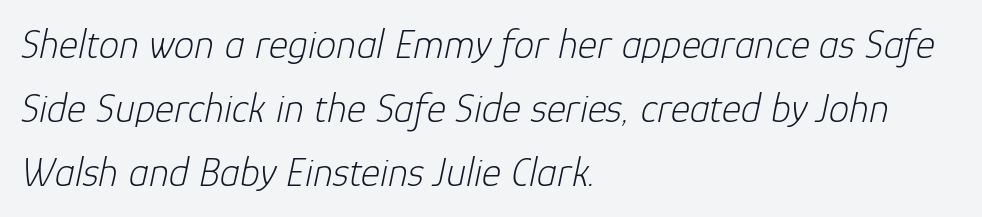
The image shows 41 px light type, italic (leaning right); set left-aligned, normal line spacing (1.56x), normal letter spacing, not underlined; low stroke contrast and a medium x-height.
